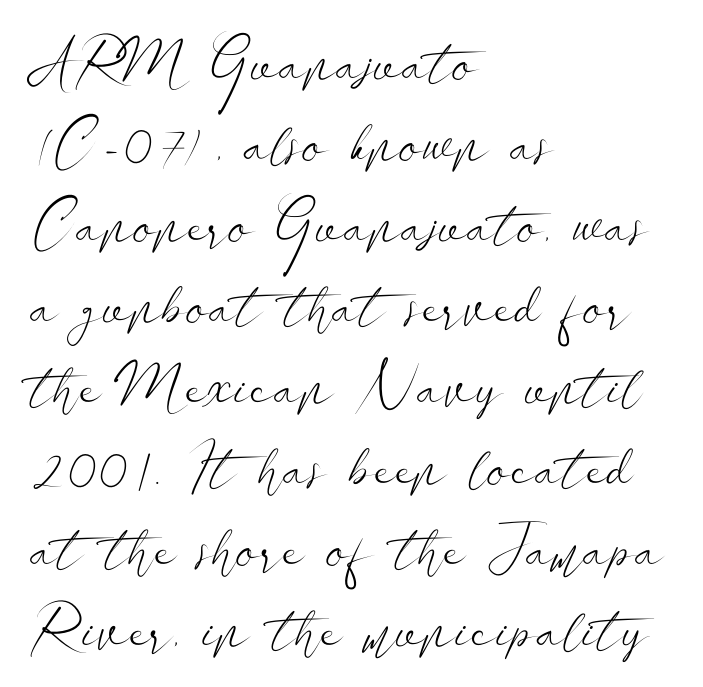
The image shows 60 px light, wide sans-serif type; set left-aligned, normal line spacing (1.35x), normal letter spacing, not underlined; low stroke contrast and a small x-height.
